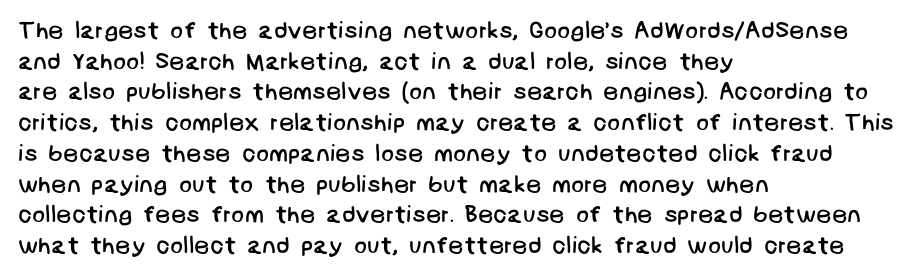
Q: Is the text bold? A: No.
Q: Is the text underlined? A: No.
Q: How is the paragraph aligned? A: Left-aligned.
Q: Is the spacing between letters normal or unusually wide? A: Normal.
Q: Is the spacing between lines tight, normal or loose? A: Normal.
